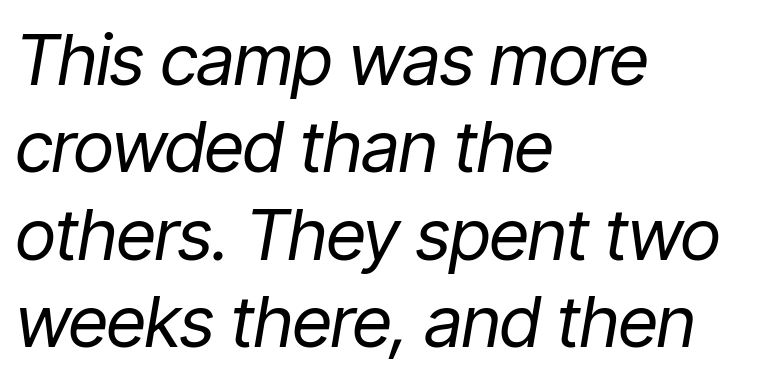
In terms of letterspacing, this is plain default setting. Quick note: italic. Does the copy run flush right? No — it runs flush left. Note the varied advance widths — an 'i' is clearly narrower than an 'm'.
